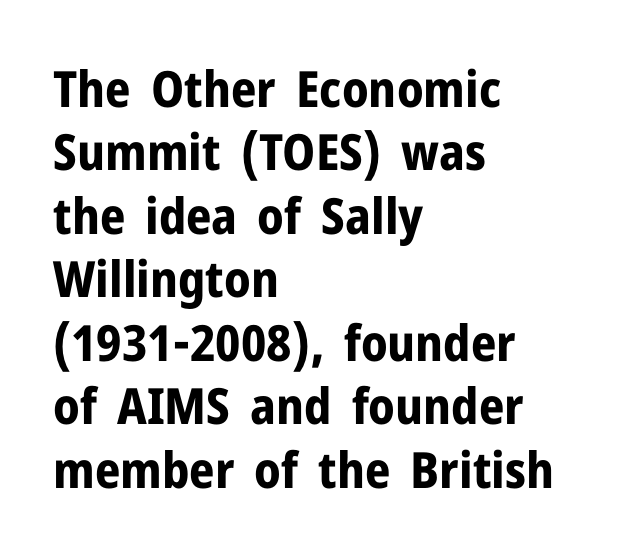
The image shows 50 px bold sans-serif type, upright; set left-aligned, normal line spacing (1.27x), normal letter spacing, not underlined; low stroke contrast and a medium x-height.
